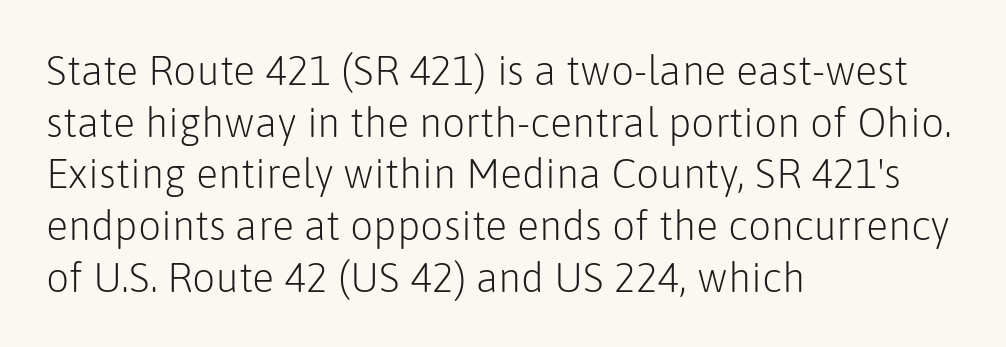
Q: Is the text bold? A: No.
Q: Is the text italic (slanted)? A: No, it is upright.
Q: Is the typeface a serif or a sans-serif typeface? A: Sans-serif.
Q: Is the text underlined? A: No.
Q: How is the paragraph aligned? A: Left-aligned.
Q: Is the spacing between letters normal or unusually wide? A: Normal.
Q: Is the spacing between lines tight, normal or loose? A: Normal.
Q: Width (condensed, normal, or wide)? A: Normal.
Q: Stroke contrast? A: Low.
Q: x-height? A: Medium.
Q: Monospaced? A: No.
